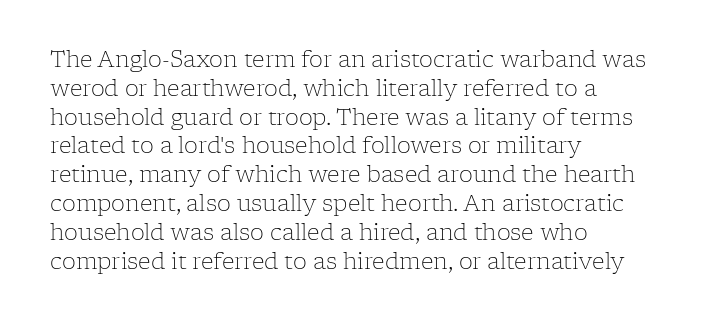
No extra ink here — the face is not bold. The ragged edge is on the right, which tells us the setting is flush left. Decoration check: the copy has no underline. Between one letter and the next there's only the usual sliver of space. No italicization has been applied; the sample stays upright. Successive baselines arrive at the customary interval.
